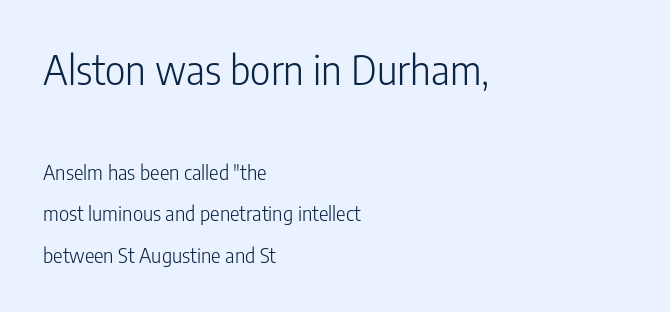
Q: Is the text bold? A: No.
Q: Is the text italic (slanted)? A: No, it is upright.
Q: Is the typeface a serif or a sans-serif typeface? A: Sans-serif.
Q: Is the text underlined? A: No.
Q: How is the paragraph aligned? A: Left-aligned.
Q: Is the spacing between letters normal or unusually wide? A: Normal.
Q: Is the spacing between lines tight, normal or loose? A: Loose.
Q: Which block of text is set in a larger size, the first (top) or the second (bottom)? A: The first (top) one.
Q: Width (condensed, normal, or wide)? A: Condensed.
Q: Stroke contrast? A: Low.
Q: x-height? A: Medium.
Q: Monospaced? A: No.
